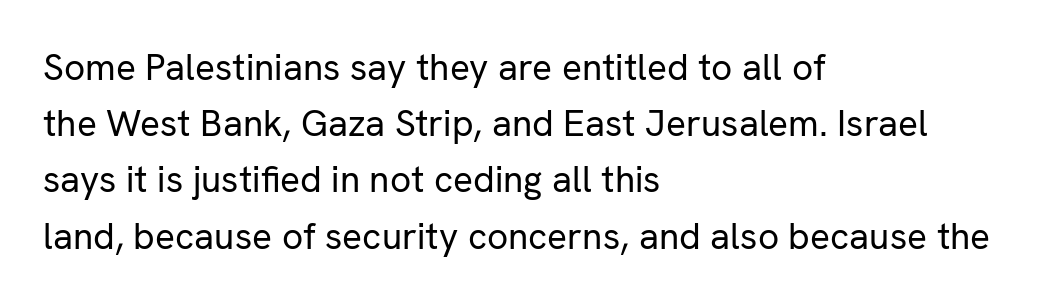
Q: Is the text bold? A: No.
Q: Is the text italic (slanted)? A: No, it is upright.
Q: Is the typeface a serif or a sans-serif typeface? A: Sans-serif.
Q: Is the text underlined? A: No.
Q: How is the paragraph aligned? A: Left-aligned.
Q: Is the spacing between letters normal or unusually wide? A: Normal.
Q: Is the spacing between lines tight, normal or loose? A: Normal.
Q: Width (condensed, normal, or wide)? A: Normal.
Q: Stroke contrast? A: Low.
Q: x-height? A: Medium.
Q: Monospaced? A: No.
